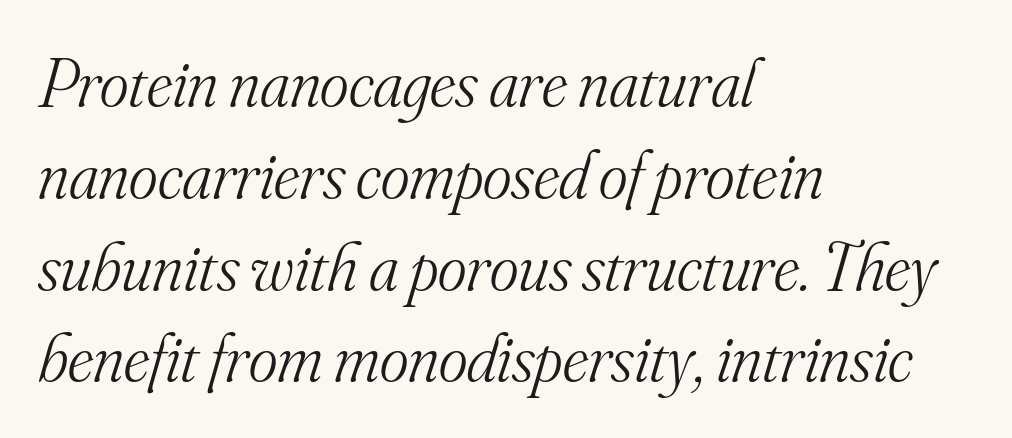
A typesetter would call this leading conventional body-copy spacing. Spacing verdict: proportional, widths tailored to each character. The letterforms sit shoulder to shoulder at normal distance. Honestly, there is no underline to notice here at all. The compositor pushed each line to the left boundary.
